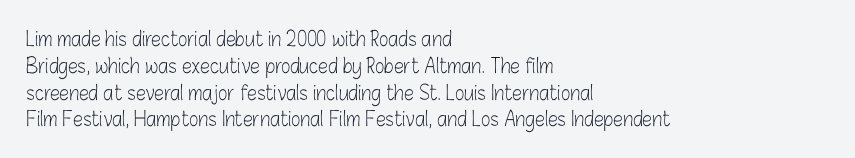
Unlike italic type, these characters show no tilt at all. Honestly, there is no underline to notice here at all. The ragged edge is on the right, which tells us the setting is flush left. Tracking here is standard; glyphs follow each other at the usual distance.
